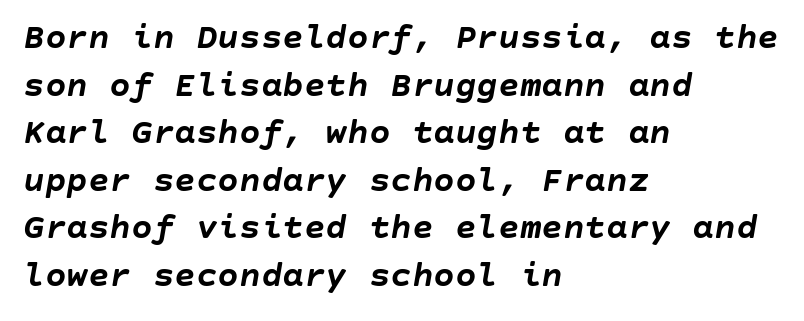
Q: Is the text bold? A: Yes.
Q: Is the text italic (slanted)? A: Yes, it leans right by about 10 degrees.
Q: Is the text underlined? A: No.
Q: How is the paragraph aligned? A: Left-aligned.
Q: Is the spacing between letters normal or unusually wide? A: Normal.
Q: Is the spacing between lines tight, normal or loose? A: Normal.
Q: Width (condensed, normal, or wide)? A: Normal.
Q: Stroke contrast? A: Low.
Q: x-height? A: Large.
